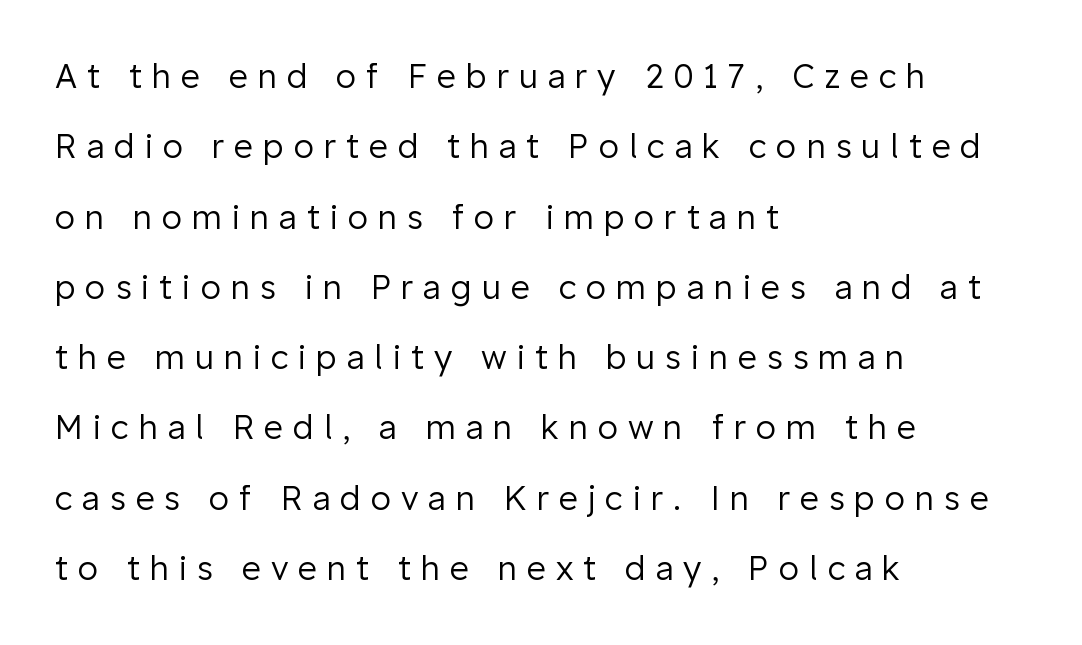
{"serif": "no", "italic": "no", "bold": "no", "weight": "regular", "width": "normal", "stroke_contrast": "low", "x_height": "medium", "monospaced": "no", "underline": "no", "align": "left", "line_spacing": "loose", "line_spacing_ratio": 2.13, "letter_spacing": "wide", "letter_spacing_em": 0.3, "glyph_px": 33}
